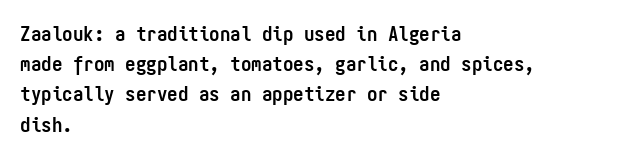
Q: Is the text bold? A: Yes.
Q: Is the text italic (slanted)? A: No, it is upright.
Q: Is the text underlined? A: No.
Q: How is the paragraph aligned? A: Left-aligned.
Q: Is the spacing between letters normal or unusually wide? A: Normal.
Q: Is the spacing between lines tight, normal or loose? A: Normal.
